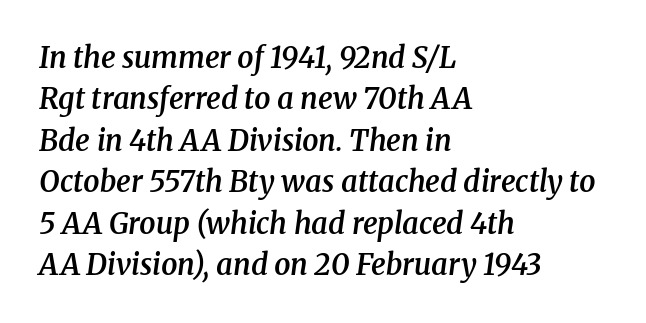
A serif font was chosen for this passage. Check under the words: just untouched page. Slanted lettering throughout. In terms of letterspacing, this is plain default setting. Stroke thickness is moderately raised; the sample reads as semibold.
